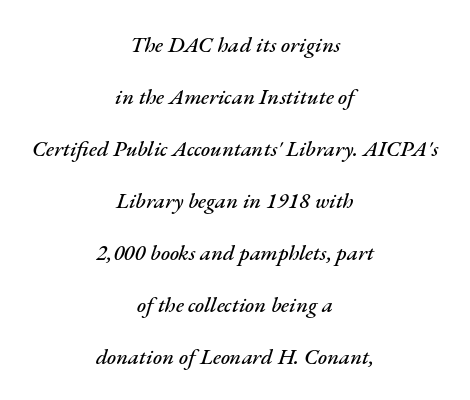
Q: Is the text italic (slanted)? A: Yes, it leans right by about 17 degrees.
Q: Is the text underlined? A: No.
Q: How is the paragraph aligned? A: Centered.
Q: Is the spacing between letters normal or unusually wide? A: Normal.
Q: Is the spacing between lines tight, normal or loose? A: Loose.
